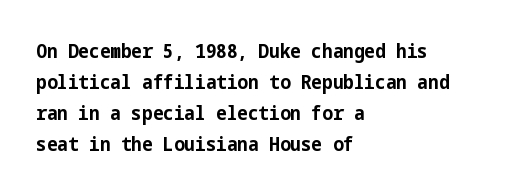
{"italic": "no", "bold": "yes", "underline": "no", "align": "left", "line_spacing": "normal", "line_spacing_ratio": 1.55, "letter_spacing": "normal", "letter_spacing_em": 0.0, "glyph_px": 20}
